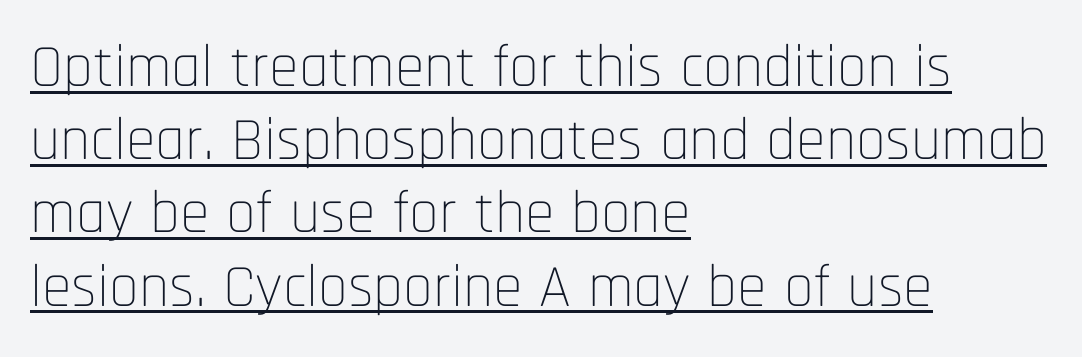
Weight: regular or lighter. A typesetter would call this proportional, since set widths differ per character. Honestly, the underline is the first thing you notice here. Observe the ordinary spacing: letters are neighbours, not strangers. A sans-serif font was chosen for this passage. The ragged edge is on the right, which tells us the setting is flush left.
